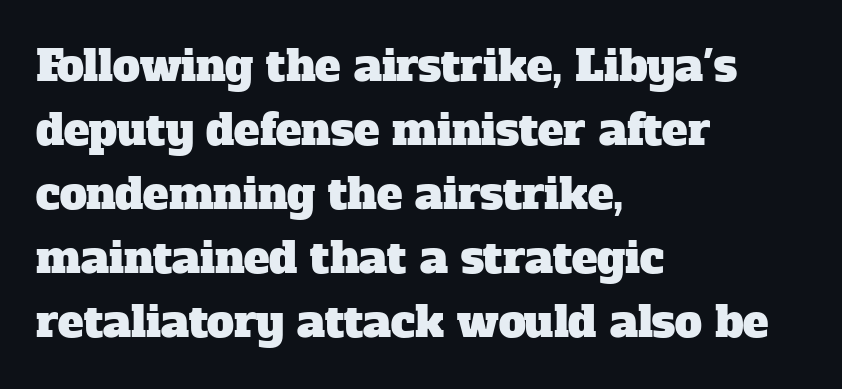
The words here are not underlined. Horizontal alignment here is leftward, the default for most running prose. Does the type have serifs? Yes, each stem ends in a small foot. The line texture is even and compact thanks to regular tracking. The letters advance in unequal steps, a hallmark of proportional type.
